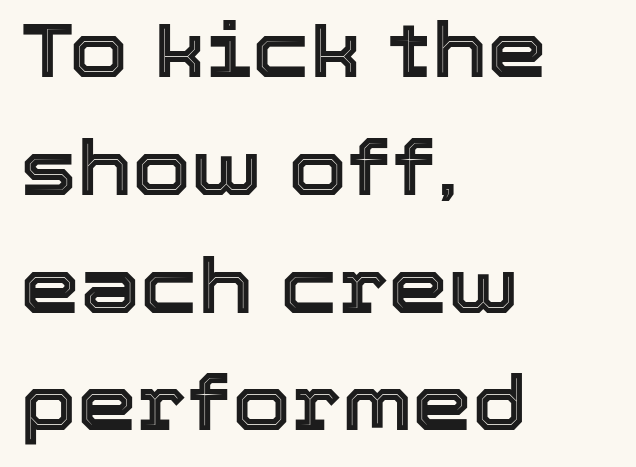
The tracking reads as untouched default to a designer's eye. Notice how descenders clear the ascenders below comfortably — that's standard leading. These lines are set flush left with a ragged right edge. Has an underline been added? It has not. Posture: upright roman. The rendering uses natural spacing where letterforms have individual widths.
